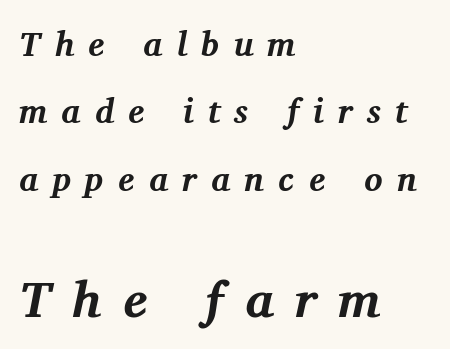
Q: Is the text bold? A: Yes.
Q: Is the text italic (slanted)? A: Yes, it leans right by about 11 degrees.
Q: Is the typeface a serif or a sans-serif typeface? A: Serif.
Q: Is the text underlined? A: No.
Q: How is the paragraph aligned? A: Left-aligned.
Q: Is the spacing between letters normal or unusually wide? A: Unusually wide.
Q: Is the spacing between lines tight, normal or loose? A: Loose.
Q: Which block of text is set in a larger size, the first (top) or the second (bottom)? A: The second (bottom) one.
Q: Width (condensed, normal, or wide)? A: Normal.
Q: Stroke contrast? A: Medium.
Q: x-height? A: Medium.
Q: Monospaced? A: No.
